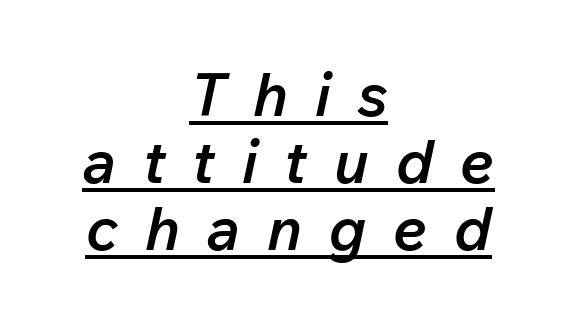
These characters rest on top of a visible drawn line. Rendered with sloped, italic letterforms. Between one letter and the next there's a generous, obvious gap. One-word summary of the alignment: center. The letters advance in unequal steps, a hallmark of proportional type.
